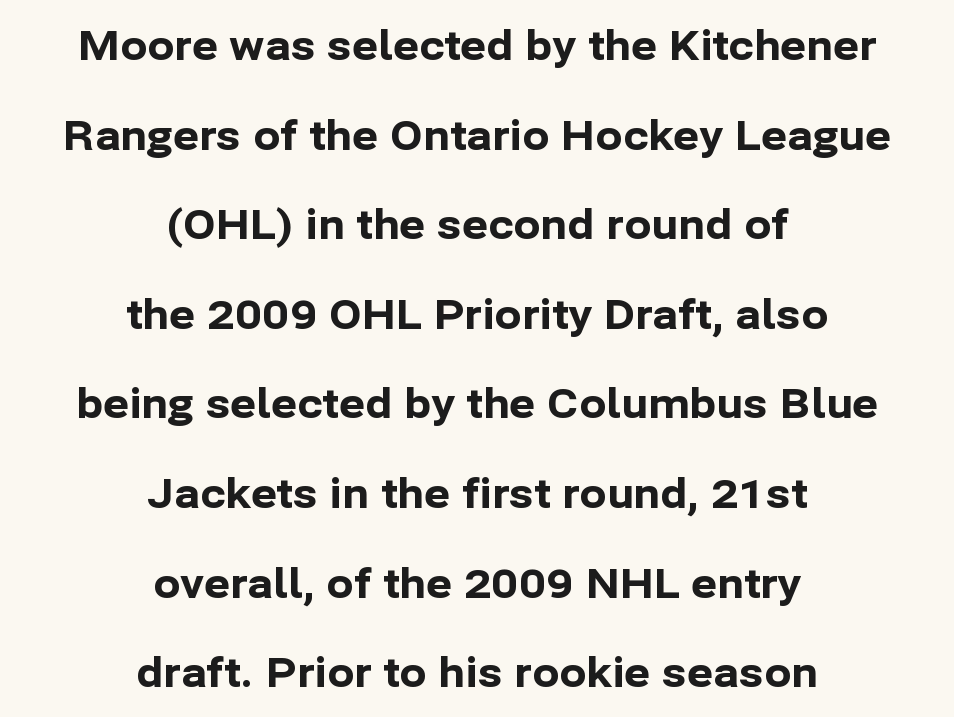
Is this a fixed-width face? No — the glyphs have proportional, varying widths. Is there much room between lines? Yes — plenty of vertical air separates them. Caption: standard tracking, unaltered. Bare-footed words on every line. The passage shown is emphatically bold.
